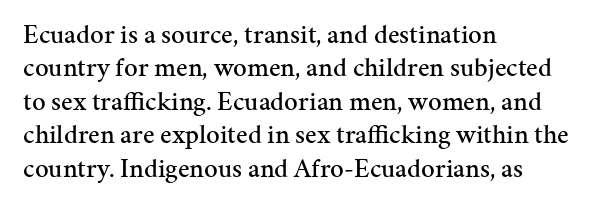
The image shows 27 px text type, upright; set left-aligned, line spacing 1.24x, normal letter spacing, not underlined.
